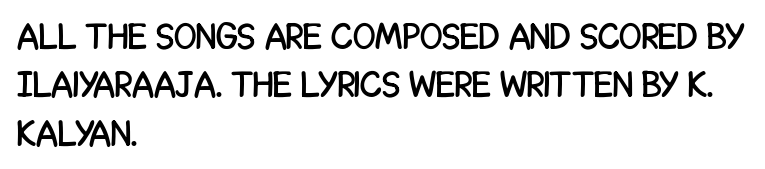
The image shows 37 px condensed sans-serif type, upright; set left-aligned, normal line spacing (1.31x), normal letter spacing, not underlined; low stroke contrast and a large x-height.
